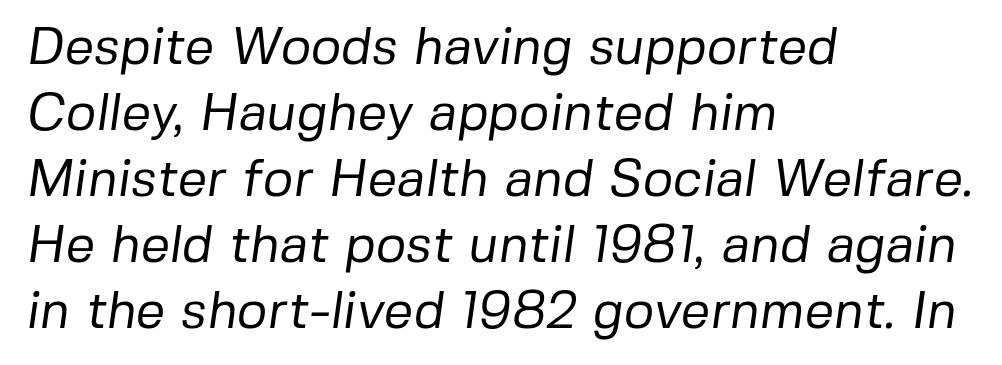
What kind of face is this? One without serifs — a sans. A normal amount of white space separates one row of letters from the next. Each letter keeps its own natural width here, so spacing adapts to shape. One-word summary of the alignment: left. The strokes carry an ordinary text weight at most. The space directly below the letters is spotless.
